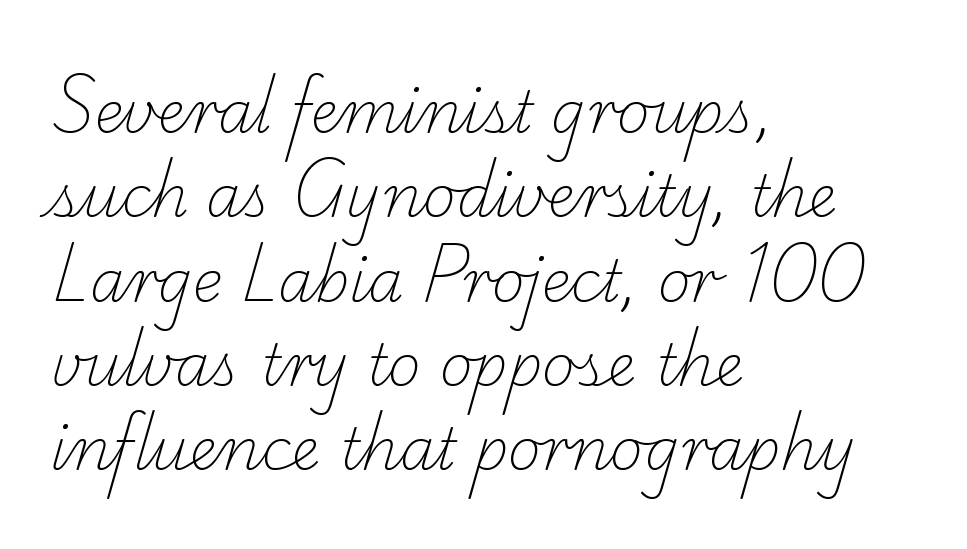
Lines of text with bare space underneath. Tracking value appears to be zero — textbook default spacing. The letterforms sit at book weight or below. This is serif lettering, the kind often seen in printed books. Notice how descenders clear the ascenders below comfortably — that's standard leading. Character widths vary here, with narrow letters taking less room than wide ones.
